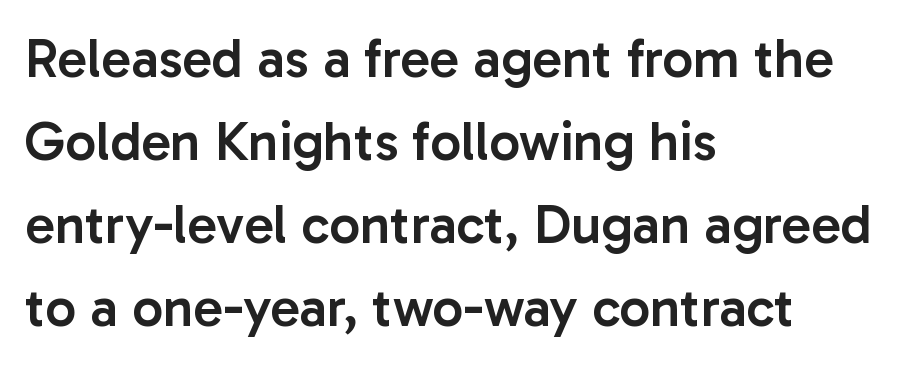
Q: Is the text bold? A: Semi-bold.
Q: Is the text italic (slanted)? A: No, it is upright.
Q: Is the typeface a serif or a sans-serif typeface? A: Sans-serif.
Q: Is the text underlined? A: No.
Q: How is the paragraph aligned? A: Left-aligned.
Q: Is the spacing between letters normal or unusually wide? A: Normal.
Q: Is the spacing between lines tight, normal or loose? A: Normal.
Q: Width (condensed, normal, or wide)? A: Normal.
Q: Stroke contrast? A: Low.
Q: x-height? A: Medium.
Q: Monospaced? A: No.
